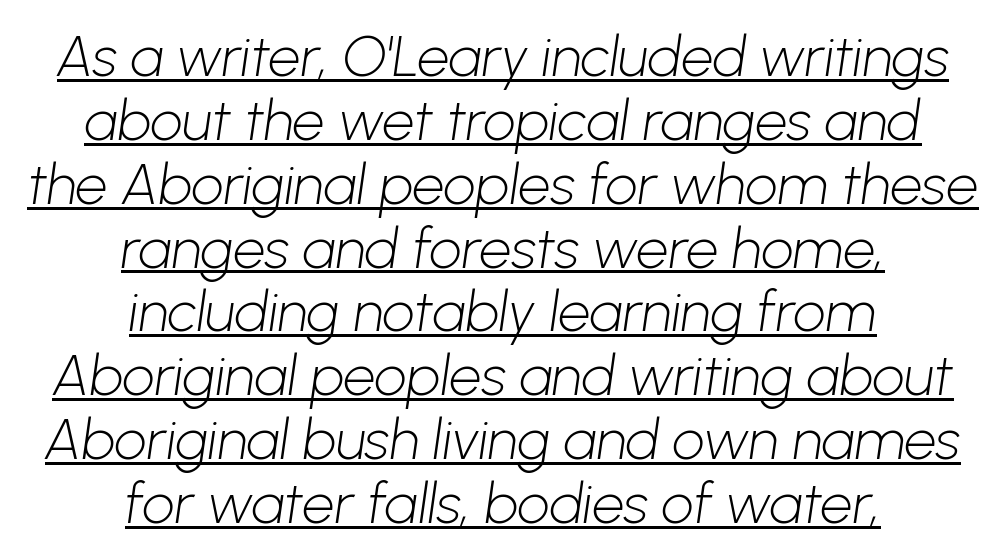
{"serif": "no", "bold": "no", "weight": "light", "width": "normal", "stroke_contrast": "low", "x_height": "medium", "monospaced": "no", "underline": "yes", "align": "center", "line_spacing": "tight", "line_spacing_ratio": 1.12, "letter_spacing": "normal", "letter_spacing_em": 0.0, "glyph_px": 57}
